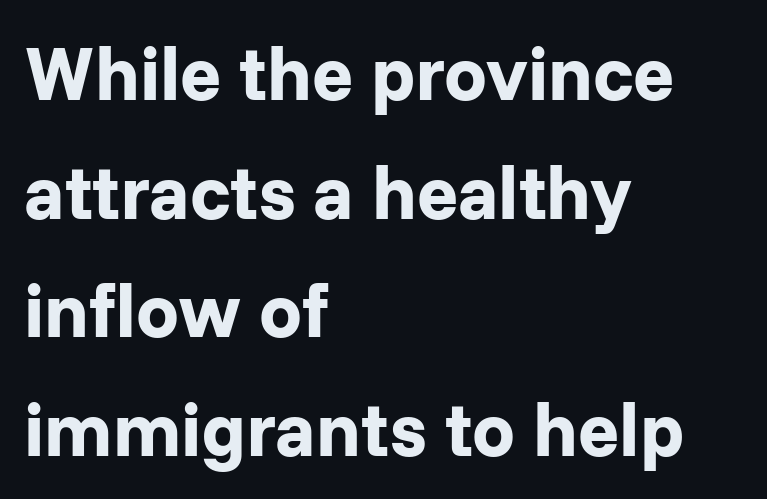
The image shows 76 px bold sans-serif type, upright; set left-aligned, normal line spacing (1.56x), normal letter spacing, not underlined; low stroke contrast and a medium x-height.
